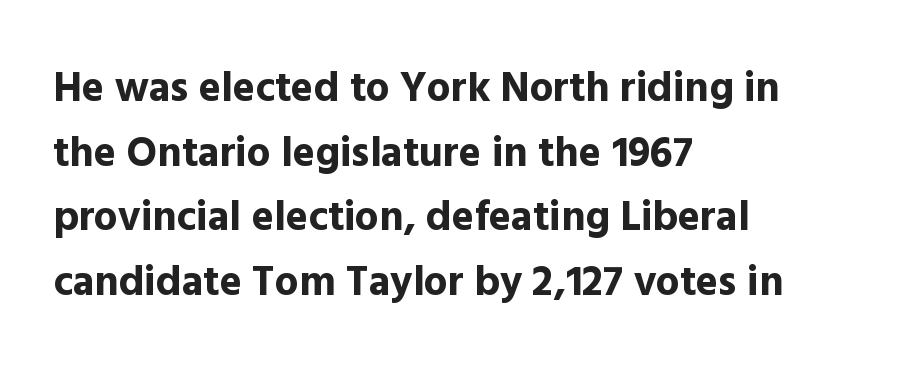
Is there much room between lines? A standard amount, neither cramped nor airy. Which margin do the lines hug? The left one — the right edge is uneven. What weight is shown? A full bold with thick strokes. The rendering keeps characters at their native spacing. The foot of each line stays bare and open.
